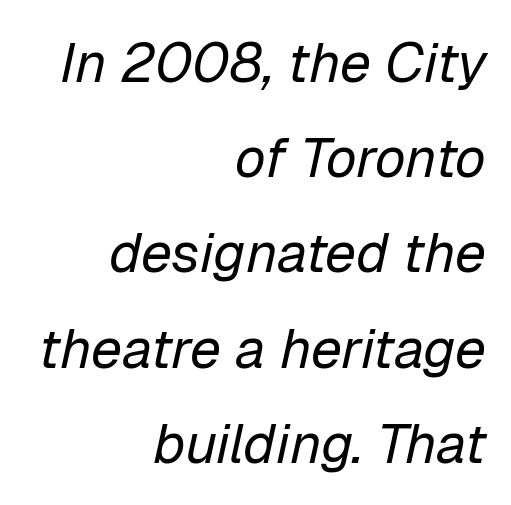
The image shows 56 px regular-weight type, italic (leaning right); set right-aligned, normal line spacing (1.7x), normal letter spacing, not underlined; low stroke contrast and a medium x-height.
